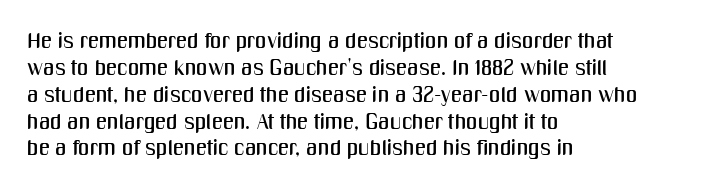
Q: Is the text italic (slanted)? A: No, it is upright.
Q: Is the text underlined? A: No.
Q: How is the paragraph aligned? A: Left-aligned.
Q: Is the spacing between letters normal or unusually wide? A: Normal.
